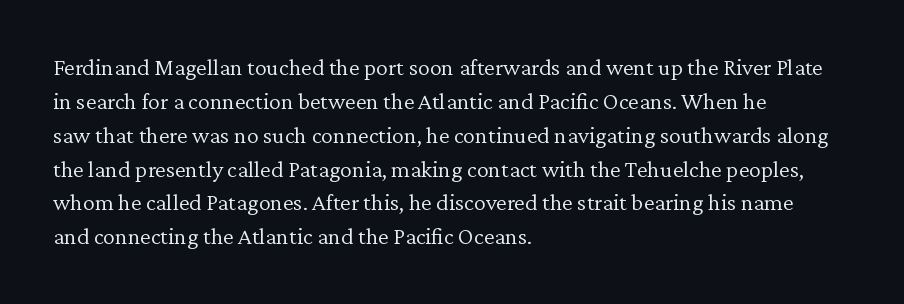
{"italic": "no", "bold": "no", "underline": "no", "align": "left", "line_spacing": "normal", "line_spacing_ratio": 1.41, "letter_spacing": "normal", "letter_spacing_em": 0.0, "glyph_px": 24}
